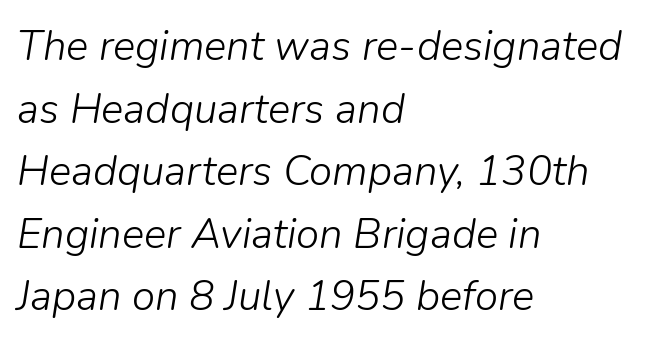
The letters advance in unequal steps, a hallmark of proportional type. Descenders are the only things crossing below the line. Interline gaps are of average width in this sample. Rendered with sloped, italic letterforms. This sample uses plain, unmodified letter spacing. This reads as an unemphasized weight, regular at the heaviest.
